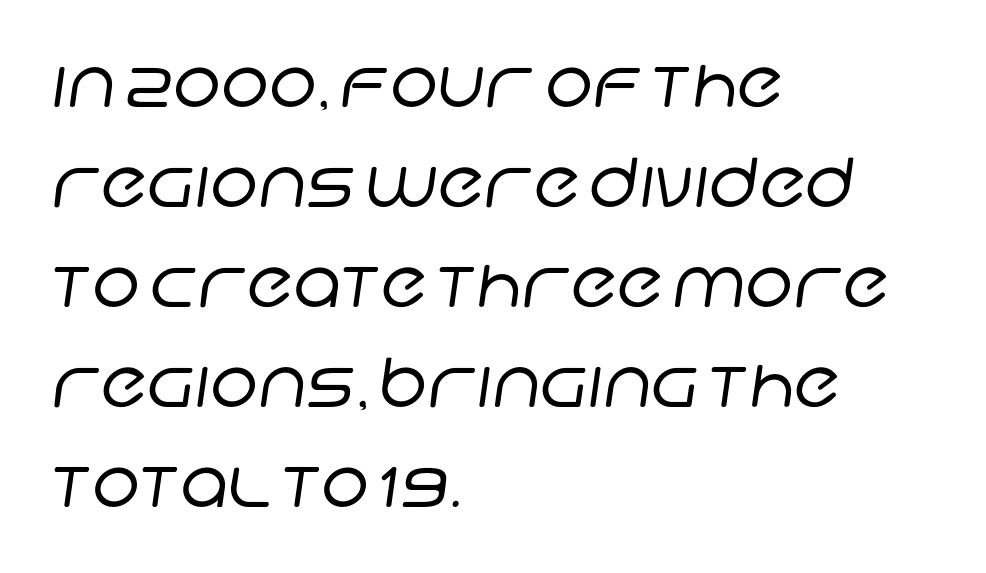
{"serif": "no", "bold": "no", "weight": "regular", "width": "normal", "stroke_contrast": "low", "x_height": "large", "monospaced": "no", "underline": "no", "align": "left", "line_spacing": "normal", "line_spacing_ratio": 1.47, "letter_spacing": "normal", "letter_spacing_em": 0.0, "glyph_px": 68}
